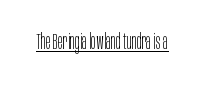
The image shows 21 px text type, upright; set normal letter spacing, underlined.
